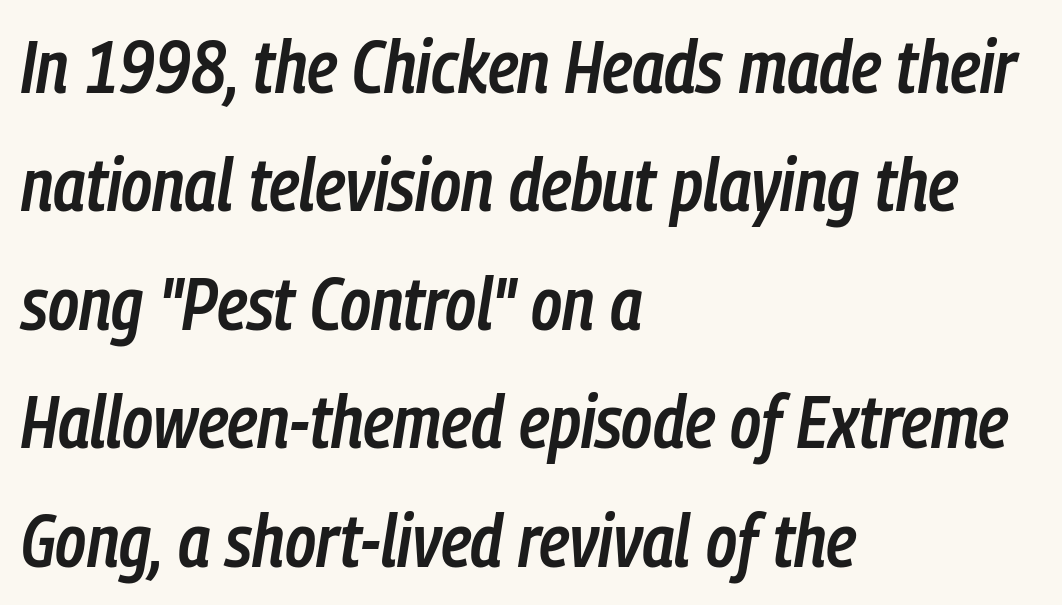
Each line starts at the same left margin while the right side varies. Is this a fixed-width face? No — the glyphs have proportional, varying widths. This is the in-between weight designers call semibold or demi. Would a proofreader flag this as italicized? Yes.
